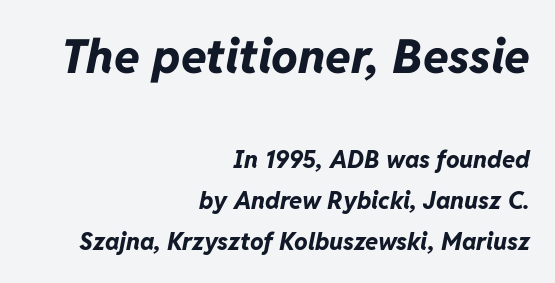
Is the lower block the larger one? No — the upper block carries the bigger type. Summary of weight: heavy, a full bold. The face used here is proportionally spaced, like ordinary book or web type. Bare-footed words on every line. Honestly, the letter spacing is just normal — you wouldn't notice it.
